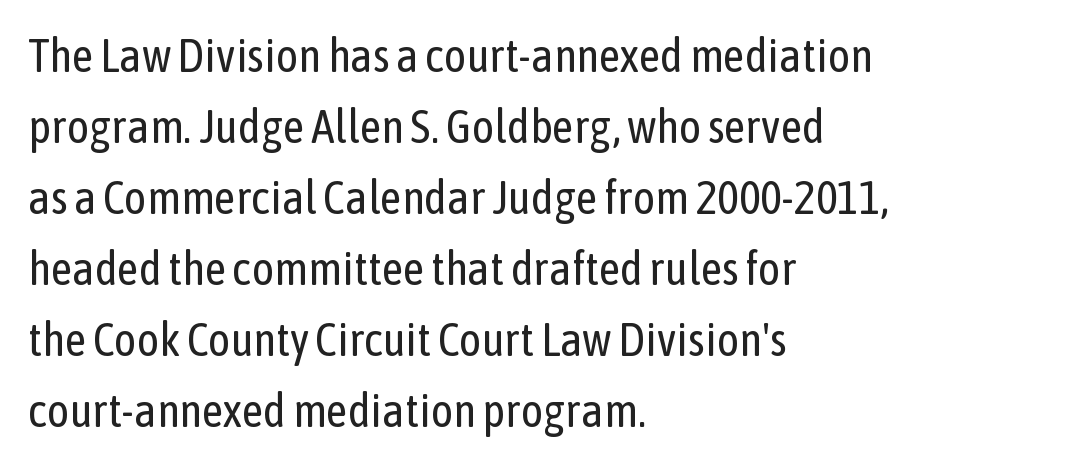
The image shows 47 px regular-weight, condensed sans-serif type, upright; set left-aligned, normal line spacing (1.51x), normal letter spacing, not underlined; low stroke contrast and a medium x-height.
